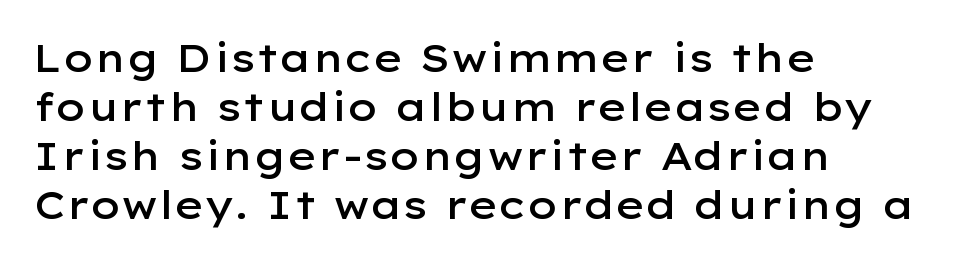
Q: Is the text bold? A: Semi-bold.
Q: Is the text italic (slanted)? A: No, it is upright.
Q: Is the typeface a serif or a sans-serif typeface? A: Sans-serif.
Q: Is the text underlined? A: No.
Q: How is the paragraph aligned? A: Left-aligned.
Q: Is the spacing between letters normal or unusually wide? A: Normal.
Q: Is the spacing between lines tight, normal or loose? A: Normal.
Q: Width (condensed, normal, or wide)? A: Wide.
Q: Stroke contrast? A: Low.
Q: x-height? A: Medium.
Q: Monospaced? A: No.
